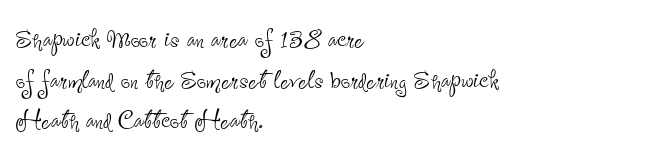
Type style note: lacks serifs. Proportional: the letters do not fall into vertical columns. Nothing unusual about the tracking: characters are spaced as the font intends. Does the copy run flush right? No — it runs flush left.
